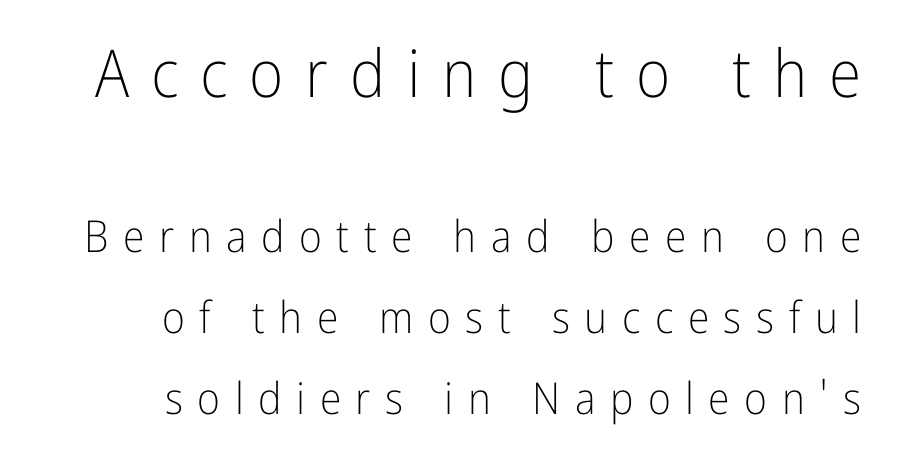
{"serif": "no", "italic": "no", "bold": "no", "weight": "light", "width": "condensed", "stroke_contrast": "low", "x_height": "medium", "monospaced": "no", "underline": "no", "line_spacing_ratio": 1.84, "letter_spacing": "wide", "letter_spacing_em": 0.33, "larger_block": "first", "size_ratio": 1.5, "glyph_px": 66}
